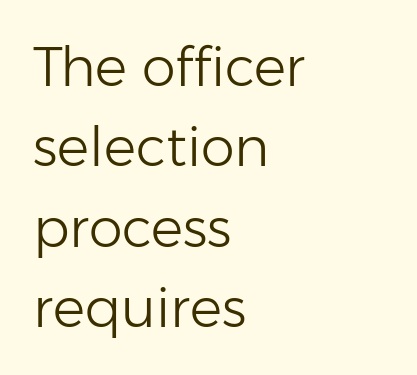
Unlike a traditional serif, this face leaves its strokes unadorned. One-word summary of the alignment: left. The passage shown stacks its lines at a standard gap. The cut favours lightness, reaching ordinary text weight at its darkest. Look at the tracking — it's just the regular setting, nothing added.
